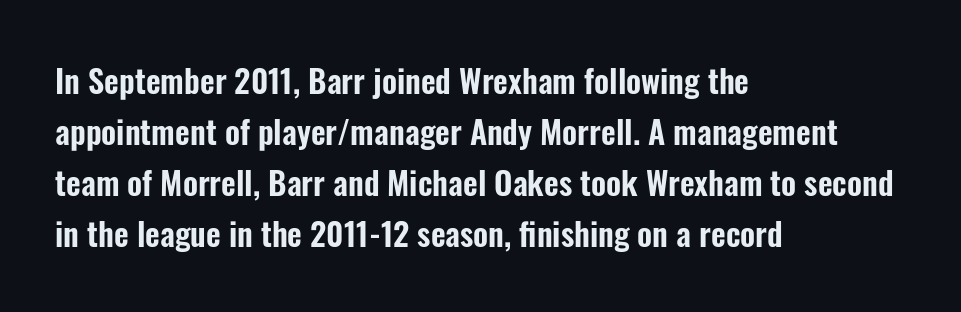
{"serif": "no", "italic": "no", "width": "condensed", "stroke_contrast": "low", "x_height": "medium", "monospaced": "no", "underline": "no", "align": "left", "line_spacing": "normal", "line_spacing_ratio": 1.59, "letter_spacing": "normal", "letter_spacing_em": 0.0, "glyph_px": 32}
